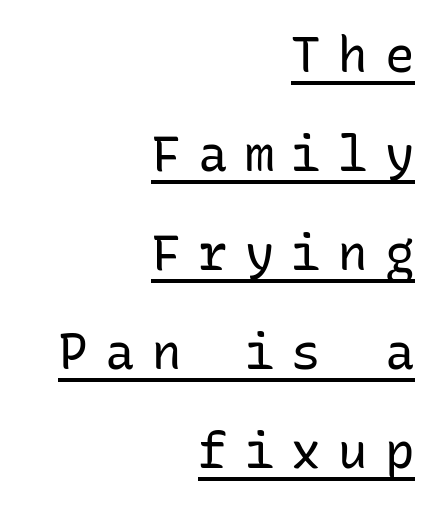
Q: Is the text bold? A: No.
Q: Is the text italic (slanted)? A: No, it is upright.
Q: Is the typeface a serif or a sans-serif typeface? A: Sans-serif.
Q: Is the text underlined? A: Yes.
Q: How is the paragraph aligned? A: Right-aligned.
Q: Is the spacing between letters normal or unusually wide? A: Unusually wide.
Q: Is the spacing between lines tight, normal or loose? A: Loose.
Q: Width (condensed, normal, or wide)? A: Normal.
Q: Stroke contrast? A: Low.
Q: x-height? A: Medium.
Q: Monospaced? A: Yes.
